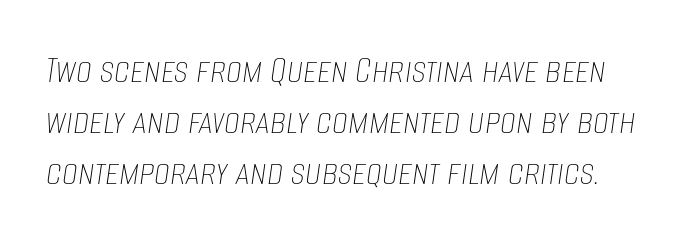
The image shows 40 px thin, condensed type, italic (leaning right); set normal line spacing (1.27x), normal letter spacing, not underlined; low stroke contrast and a large x-height.
